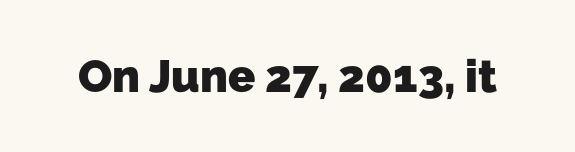
{"serif": "no", "bold": "yes", "weight": "heavy", "width": "normal", "stroke_contrast": "low", "x_height": "medium", "monospaced": "no", "underline": "no", "letter_spacing": "normal", "letter_spacing_em": 0.0, "glyph_px": 45}
